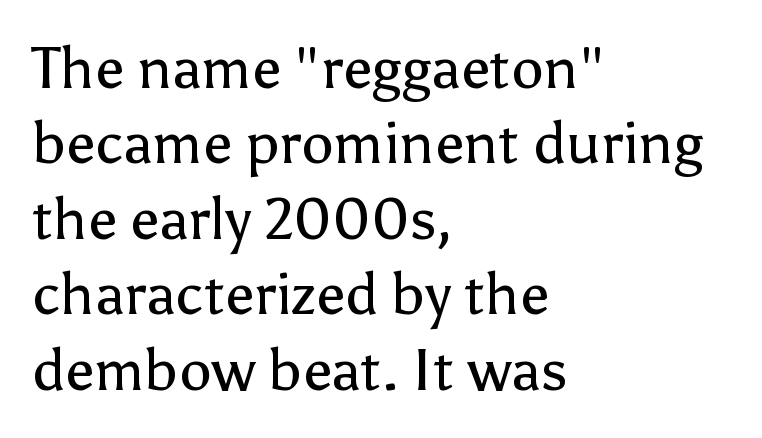
The image shows 58 px regular-weight sans-serif type, upright; set left-aligned, normal line spacing (1.3x), normal letter spacing, not underlined; low stroke contrast and a medium x-height.
